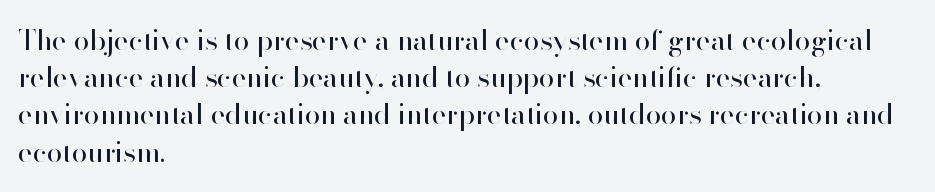
The image shows 28 px regular-weight sans-serif type, upright; set left-aligned, normal line spacing (1.33x), normal letter spacing, not underlined; high stroke contrast and a small x-height.
